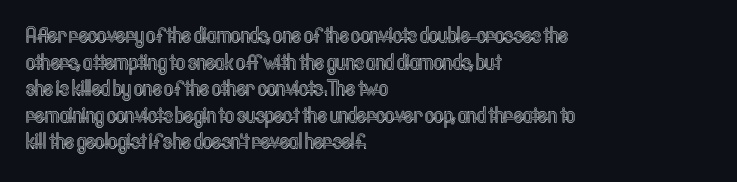
A student would call this left alignment; a typographer would say flush left, rag right. Nobody touched the tracking dial on this one. Tall strokes in this sample are plumb rather than angled. Descenders are the only things crossing below the line.
